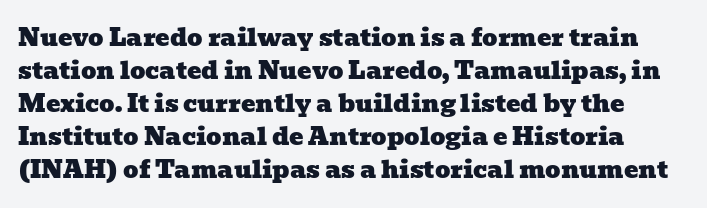
The image shows 24 px text type; set normal line spacing (1.38x), normal letter spacing, not underlined.
